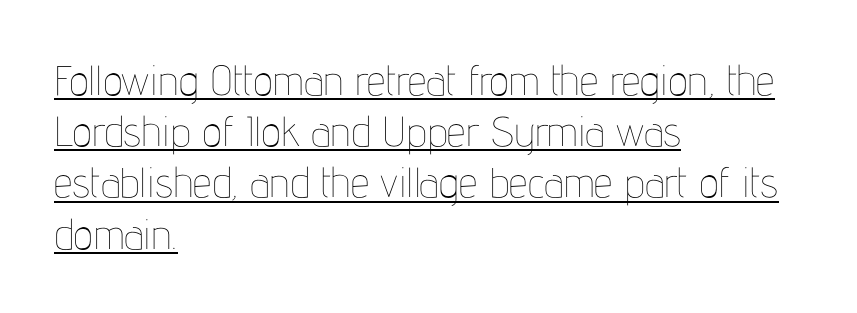
This sample is left-justified, so line endings fall wherever the words run out. Stroke thickness stays within the range of a standard reading face or lighter. A typesetter would call this proportional, since set widths differ per character. The typesetter has applied underlining to the passage shown. Nope, not italic — everything's standing straight.
